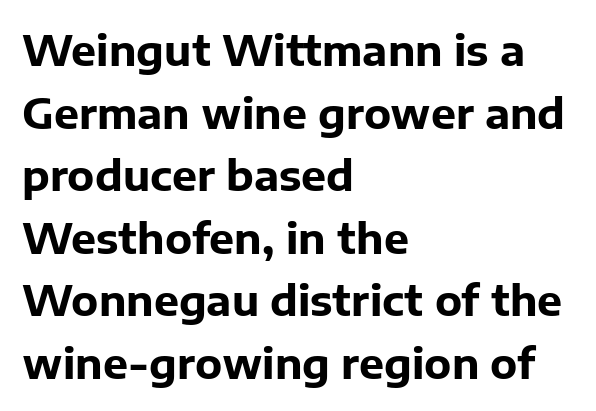
The lines in this sample share a left origin and differ only in where they stop. Check the space under the baseline: it is left empty. Is the letter spacing exaggerated? No — it looks like the ordinary default. The characters display no serif detailing; their extremities are plain. The block of text has a typical density, with ordinary space between rows.
